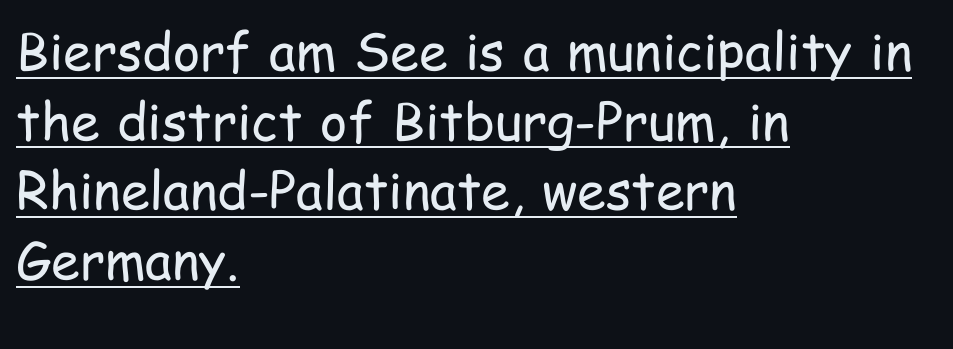
Q: Is the text bold? A: No.
Q: Is the text italic (slanted)? A: No, it is upright.
Q: Is the typeface a serif or a sans-serif typeface? A: Sans-serif.
Q: Is the text underlined? A: Yes.
Q: How is the paragraph aligned? A: Left-aligned.
Q: Is the spacing between letters normal or unusually wide? A: Normal.
Q: Is the spacing between lines tight, normal or loose? A: Normal.
Q: Width (condensed, normal, or wide)? A: Condensed.
Q: Stroke contrast? A: Low.
Q: x-height? A: Medium.
Q: Monospaced? A: No.
